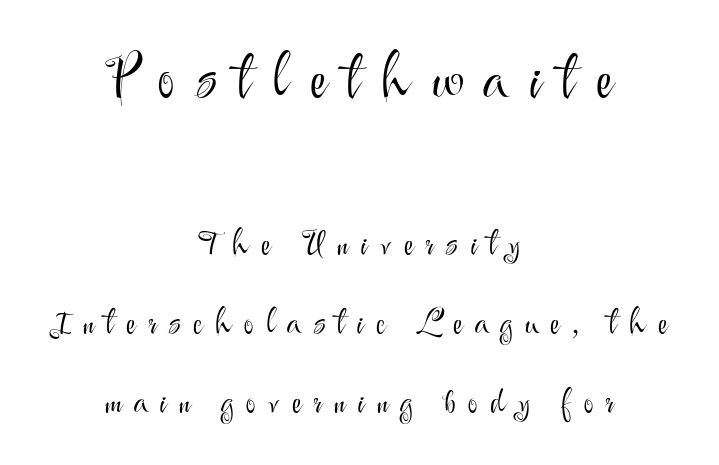
The image shows 59 px light sans-serif type; set centered, loose line spacing (2.32x), unusually wide letter spacing (+0.36 em), not underlined; the first (top) block is 1.74x larger; medium stroke contrast and a small x-height.
